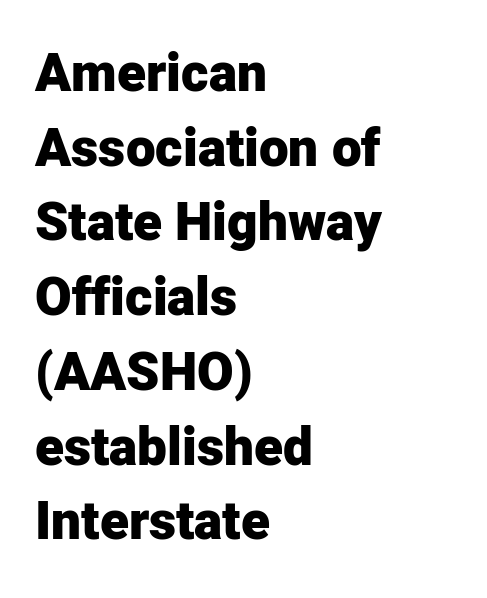
{"serif": "no", "italic": "no", "bold": "yes", "weight": "heavy", "width": "normal", "stroke_contrast": "low", "x_height": "medium", "monospaced": "no", "underline": "no", "align": "left", "line_spacing": "normal", "line_spacing_ratio": 1.41, "letter_spacing": "normal", "letter_spacing_em": 0.0, "glyph_px": 53}
